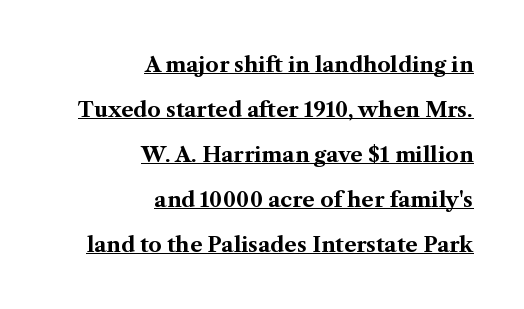
The image shows 21 px bold type, upright; set right-aligned, loose line spacing (2.14x), normal letter spacing, underlined.
